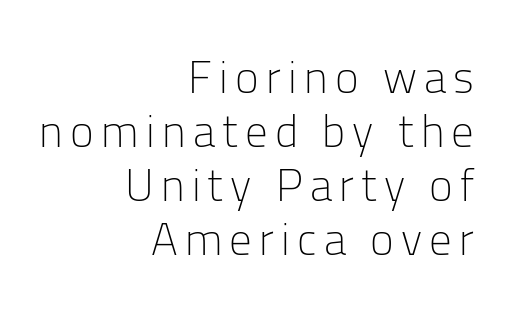
The image shows 45 px light sans-serif type, upright; set right-aligned, line spacing 1.2x, not underlined; low stroke contrast and a medium x-height.
